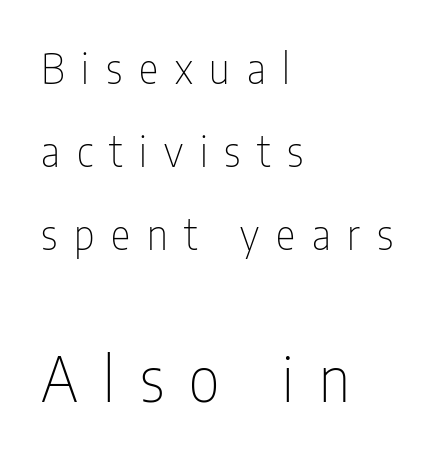
Q: Is the text bold? A: No.
Q: Is the text italic (slanted)? A: No, it is upright.
Q: Is the typeface a serif or a sans-serif typeface? A: Sans-serif.
Q: Is the text underlined? A: No.
Q: How is the paragraph aligned? A: Left-aligned.
Q: Is the spacing between letters normal or unusually wide? A: Unusually wide.
Q: Is the spacing between lines tight, normal or loose? A: Loose.
Q: Which block of text is set in a larger size, the first (top) or the second (bottom)? A: The second (bottom) one.
Q: Width (condensed, normal, or wide)? A: Condensed.
Q: Stroke contrast? A: Low.
Q: x-height? A: Medium.
Q: Monospaced? A: No.
